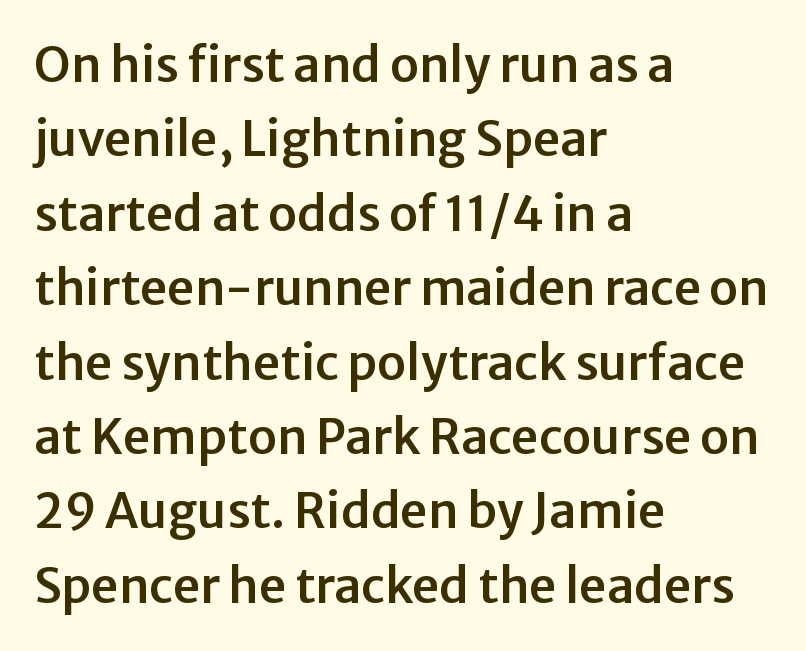
{"serif": "no", "italic": "no", "width": "normal", "stroke_contrast": "low", "x_height": "medium", "monospaced": "no", "underline": "no", "align": "left", "line_spacing": "normal", "line_spacing_ratio": 1.55, "letter_spacing": "normal", "letter_spacing_em": 0.0, "glyph_px": 48}
